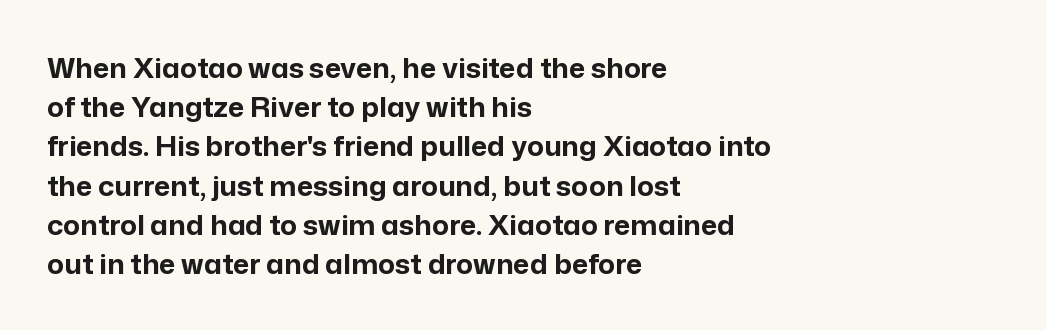
{"serif": "no", "italic": "no", "bold": "yes", "weight": "bold", "width": "normal", "stroke_contrast": "low", "x_height": "medium", "monospaced": "no", "underline": "no", "align": "left", "line_spacing": "normal", "line_spacing_ratio": 1.4, "letter_spacing": "normal", "letter_spacing_em": 0.0, "glyph_px": 28}
